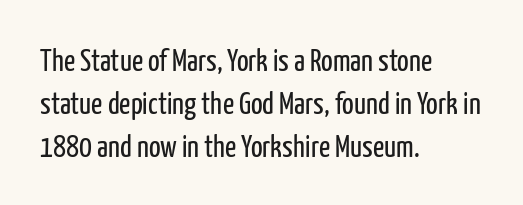
Q: Is the text bold? A: No.
Q: Is the text italic (slanted)? A: No, it is upright.
Q: Is the typeface a serif or a sans-serif typeface? A: Sans-serif.
Q: Is the text underlined? A: No.
Q: How is the paragraph aligned? A: Left-aligned.
Q: Is the spacing between letters normal or unusually wide? A: Normal.
Q: Is the spacing between lines tight, normal or loose? A: Normal.
Q: Width (condensed, normal, or wide)? A: Condensed.
Q: Stroke contrast? A: Low.
Q: x-height? A: Medium.
Q: Monospaced? A: No.
